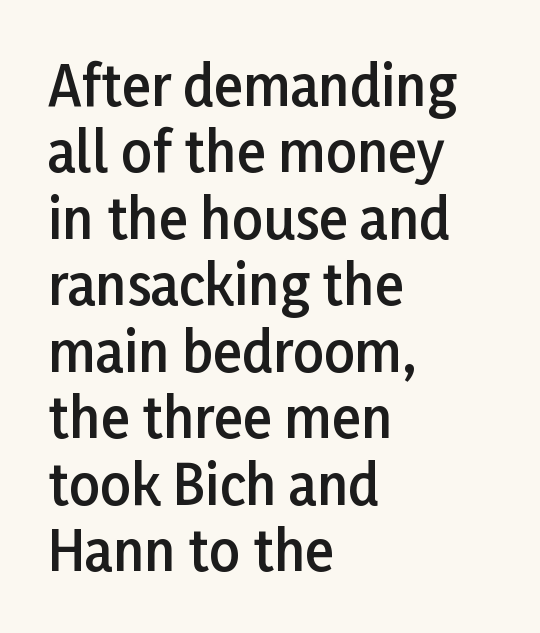
{"serif": "no", "italic": "no", "bold": "semi", "weight": "semibold", "width": "normal", "stroke_contrast": "low", "x_height": "medium", "monospaced": "no", "underline": "no", "align": "left", "line_spacing_ratio": 1.23, "letter_spacing": "normal", "letter_spacing_em": 0.0, "glyph_px": 54}
